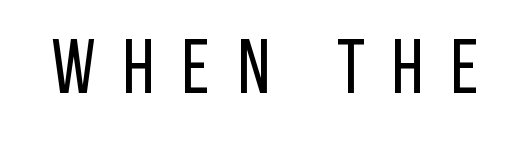
{"serif": "no", "italic": "no", "bold": "no", "weight": "regular", "width": "condensed", "stroke_contrast": "low", "x_height": "large", "monospaced": "no", "underline": "no", "letter_spacing": "wide", "letter_spacing_em": 0.36, "glyph_px": 77}
